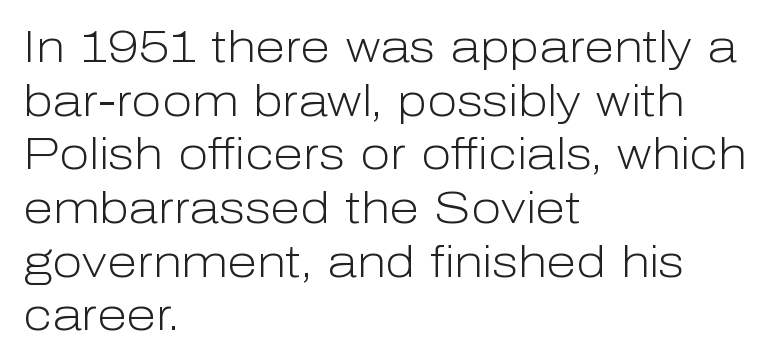
The letters advance in unequal steps, a hallmark of proportional type. The characters display no serif detailing; their extremities are plain. The lines are quadded left. No extra ink here — the face is not bold. A clean baseline with only descenders dipping below it.
